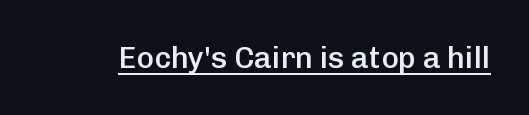
Serif or sans? Sans — the stroke terminals are bare. The passage shown is typed in a proportional face where columns would drift. How are the letters spaced? Ordinarily, with no added tracking. A somewhat darkened texture: the type is semibold rather than bold. The face used here appears with an underline applied. The type sits square on the baseline with zero lean.
